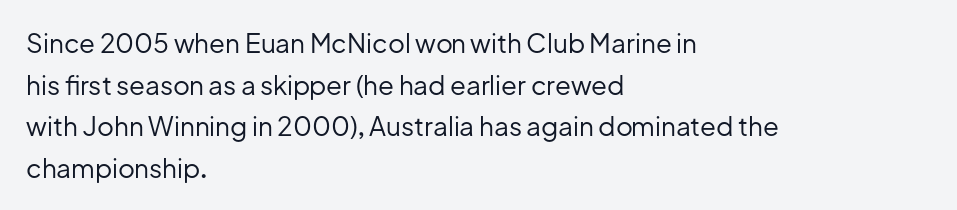
Rule under the text: the space is simply empty. One-word summary of the alignment: left. Stroke thickness stays within the range of a standard reading face or lighter. Rows of type keep a routine distance in the vertical direction. Ascenders rise straight up at ninety degrees. The tracking reads as untouched default to a designer's eye.
